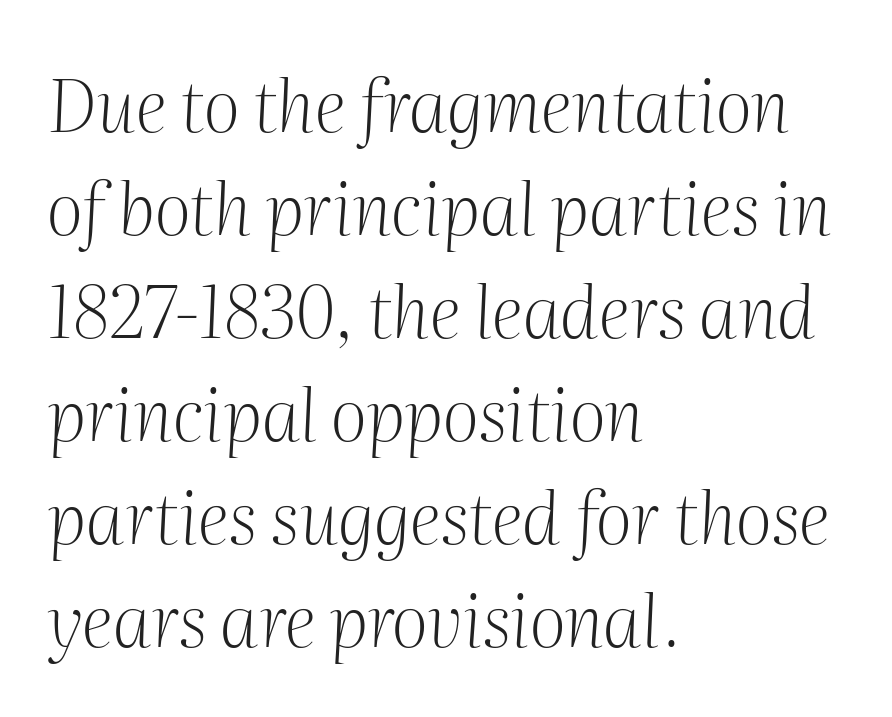
There is no visible air inserted between adjacent glyphs. Here the designer chose a conventional face with non-uniform glyph widths. Visually the block forms a straight wall on the left and a jagged coastline on the right. Little horizontal feet cap the strokes, marking this as serif type. Leading matches the norm, producing a regular column. Does the lettering tilt? It does — this is italic.
